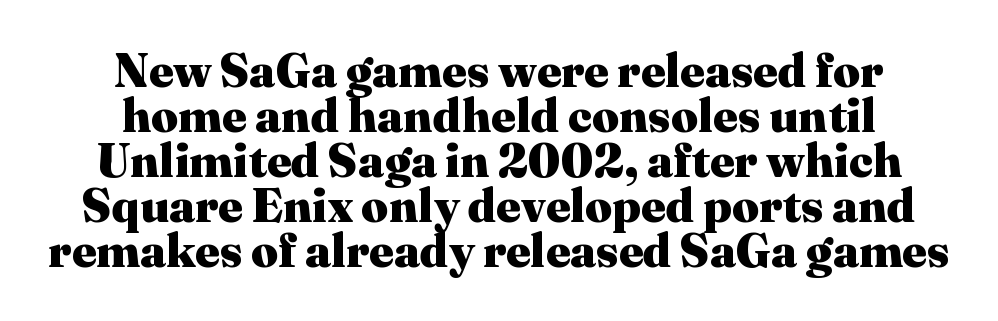
Plenty of ink on the page — the face is bold. Honestly, the letter spacing is just normal — you wouldn't notice it. The letters stand straight up with perfectly vertical stems. Each new line begins almost immediately beneath the previous one. Small tapered or slab feet sit at the stroke ends, so this counts as serif.
